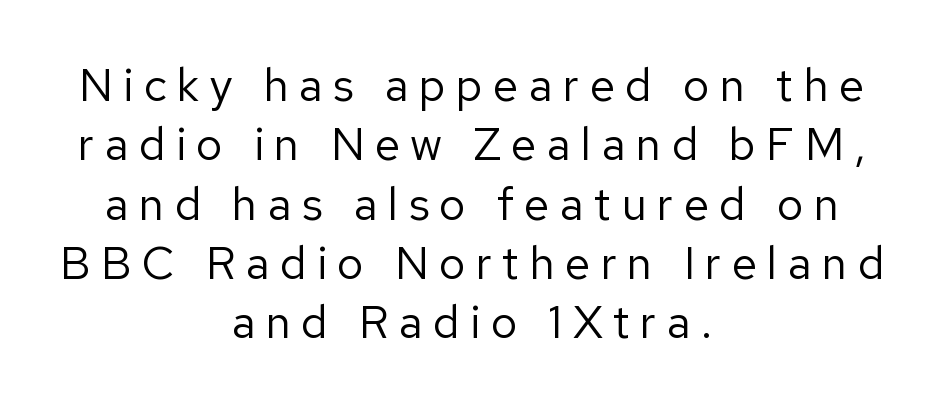
Q: Is the text bold? A: No.
Q: Is the text italic (slanted)? A: No, it is upright.
Q: Is the typeface a serif or a sans-serif typeface? A: Sans-serif.
Q: Is the text underlined? A: No.
Q: How is the paragraph aligned? A: Centered.
Q: Is the spacing between letters normal or unusually wide? A: Unusually wide.
Q: Is the spacing between lines tight, normal or loose? A: Normal.
Q: Width (condensed, normal, or wide)? A: Normal.
Q: Stroke contrast? A: Low.
Q: x-height? A: Medium.
Q: Monospaced? A: No.
